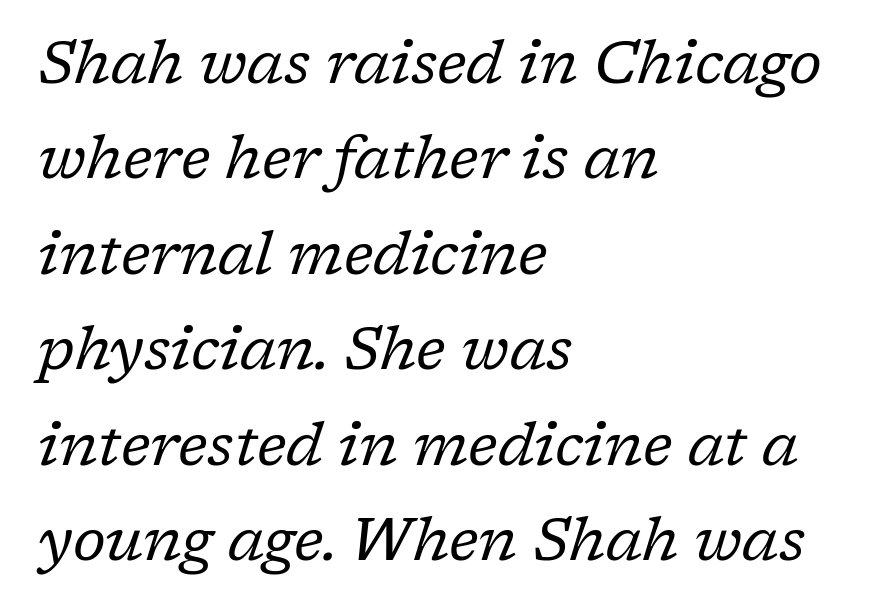
The image shows 60 px regular-weight serif type, italic (leaning right); set left-aligned, normal line spacing (1.59x), normal letter spacing, not underlined; low stroke contrast and a medium x-height.
